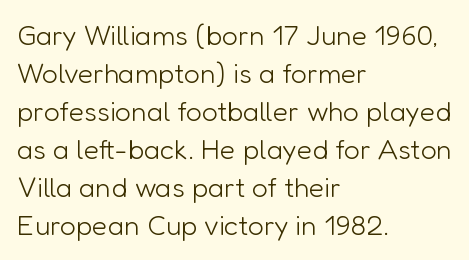
{"serif": "no", "italic": "no", "bold": "no", "weight": "light", "width": "normal", "stroke_contrast": "low", "x_height": "medium", "monospaced": "no", "underline": "no", "align": "left", "line_spacing": "normal", "line_spacing_ratio": 1.36, "letter_spacing": "normal", "letter_spacing_em": 0.0, "glyph_px": 28}
